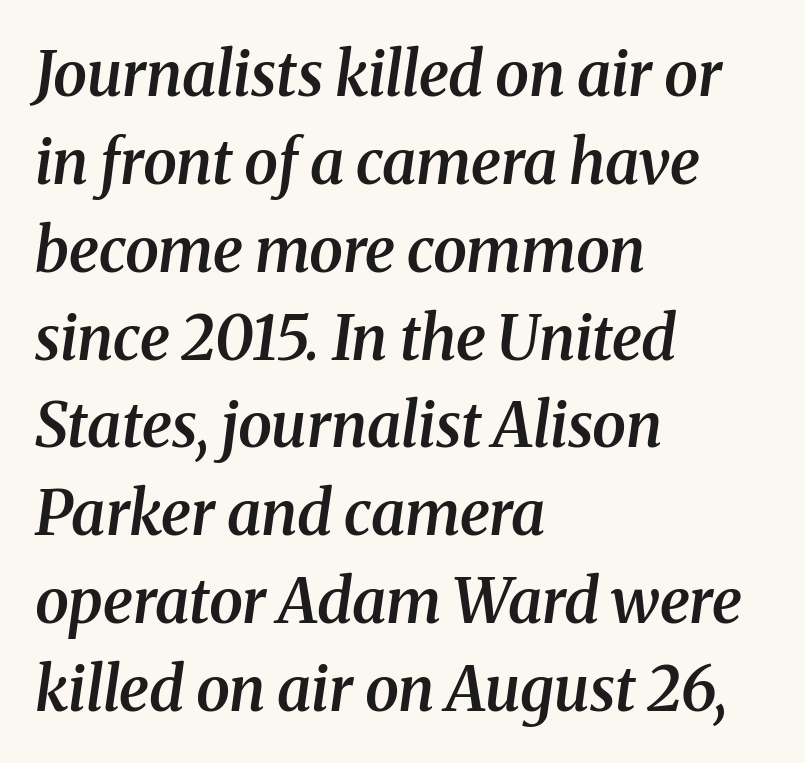
{"serif": "yes", "italic": "yes", "lean": "right", "slant_degrees": 8, "bold": "semi", "weight": "semibold", "width": "normal", "stroke_contrast": "medium", "x_height": "medium", "monospaced": "no", "underline": "no", "align": "left", "line_spacing": "normal", "line_spacing_ratio": 1.44, "letter_spacing": "normal", "letter_spacing_em": 0.0, "glyph_px": 61}
